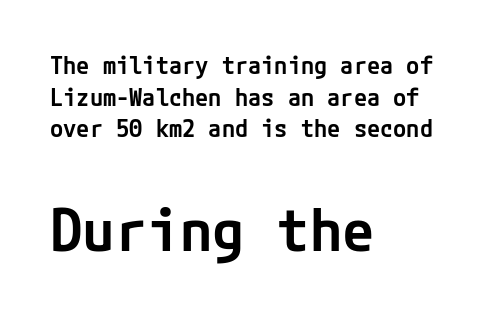
{"serif": "no", "italic": "no", "bold": "semi", "weight": "semibold", "width": "normal", "stroke_contrast": "low", "x_height": "medium", "underline": "no", "align": "left", "line_spacing": "normal", "line_spacing_ratio": 1.32, "letter_spacing": "normal", "letter_spacing_em": 0.0, "larger_block": "second", "size_ratio": 2.46, "glyph_px": 59}
